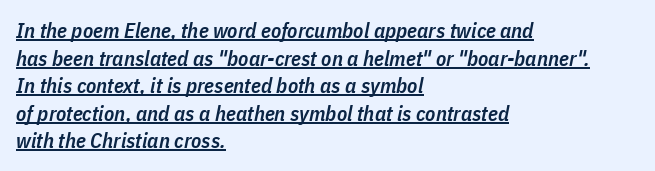
A typographer would call this underscored text. Look at the tracking — it's just the regular setting, nothing added. The paragraph shown leans on its left margin. The letters are semibold — heavier than regular but short of a full bold. This block has exactly the height ordinary leading produces. Characters are canted at an angle relative to the baseline's perpendicular.
